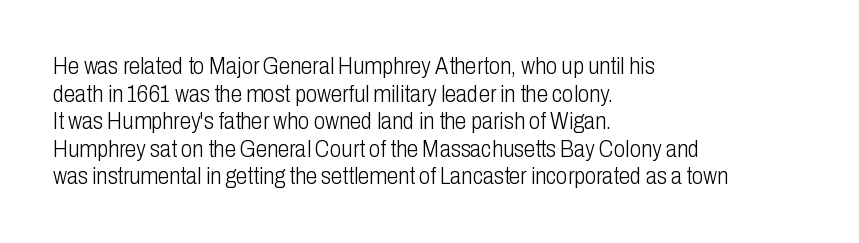
Q: Is the text bold? A: No.
Q: Is the text italic (slanted)? A: No, it is upright.
Q: Is the text underlined? A: No.
Q: How is the paragraph aligned? A: Left-aligned.
Q: Is the spacing between letters normal or unusually wide? A: Normal.
